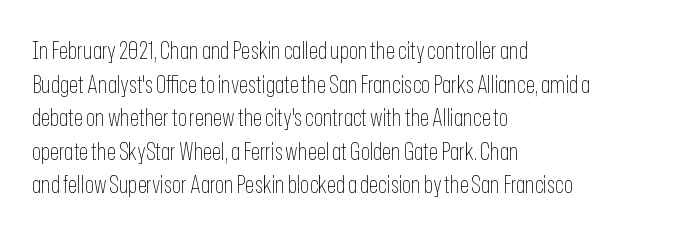
Does the copy run flush right? No — it runs flush left. Does extra space separate the letters? No, they use regular spacing. The letters look calm and open, with moderate or lighter stems. Beneath every word, the page is bare. Normally led — the rows are evenly, conventionally spaced.
